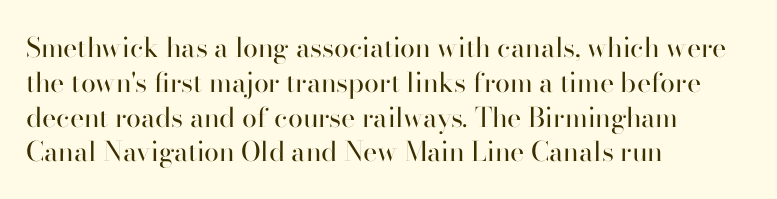
Q: Is the text bold? A: No.
Q: Is the text italic (slanted)? A: No, it is upright.
Q: Is the text underlined? A: No.
Q: How is the paragraph aligned? A: Left-aligned.
Q: Is the spacing between letters normal or unusually wide? A: Normal.
Q: Is the spacing between lines tight, normal or loose? A: Normal.
